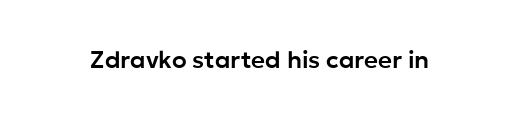
Observe the ordinary spacing: letters are neighbours, not strangers. Underline: absent. Rendered with straight, roman letterforms.
